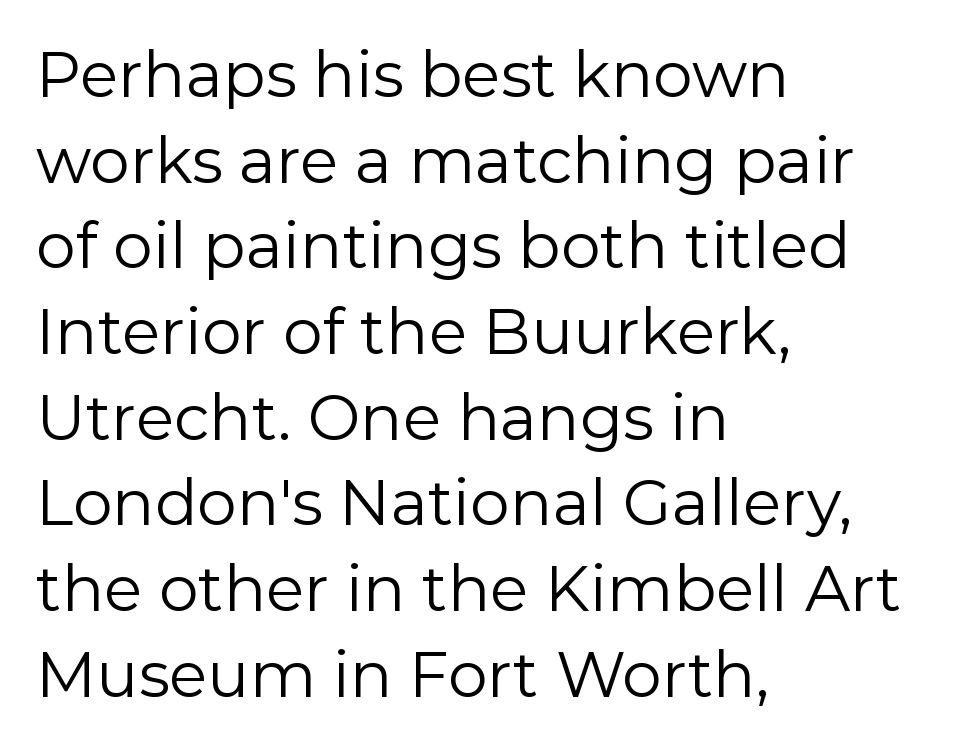
{"serif": "no", "italic": "no", "bold": "no", "weight": "regular", "width": "normal", "stroke_contrast": "low", "x_height": "medium", "monospaced": "no", "underline": "no", "align": "left", "line_spacing": "normal", "line_spacing_ratio": 1.36, "letter_spacing": "normal", "letter_spacing_em": 0.0, "glyph_px": 63}
